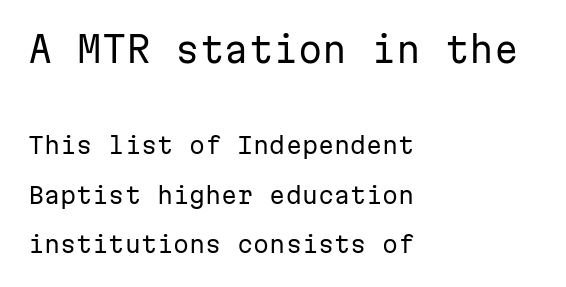
Q: Is the text bold? A: No.
Q: Is the text italic (slanted)? A: No, it is upright.
Q: Is the typeface a serif or a sans-serif typeface? A: Sans-serif.
Q: Is the text underlined? A: No.
Q: How is the paragraph aligned? A: Left-aligned.
Q: Is the spacing between letters normal or unusually wide? A: Normal.
Q: Is the spacing between lines tight, normal or loose? A: Loose.
Q: Which block of text is set in a larger size, the first (top) or the second (bottom)? A: The first (top) one.
Q: Width (condensed, normal, or wide)? A: Normal.
Q: Stroke contrast? A: Low.
Q: x-height? A: Medium.
Q: Monospaced? A: Yes.
